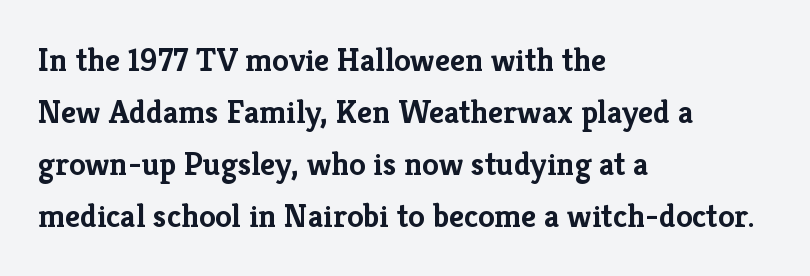
The image shows 33 px semibold serif type, upright; set left-aligned, normal line spacing (1.58x), normal letter spacing, not underlined; low stroke contrast and a medium x-height.
